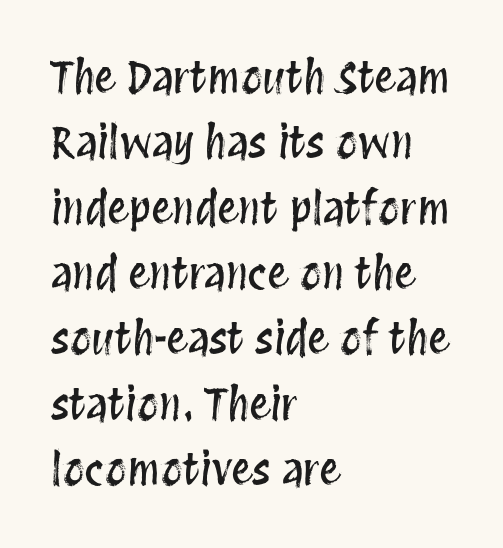
The type sits square on the baseline with zero lean. The face used here is proportionally spaced, like ordinary book or web type. Horizontal alignment here is leftward, the default for most running prose. Bare-footed words on every line. You could call the tracking neutral — neither tight nor loose. Rows of type keep a routine distance in the vertical direction.
